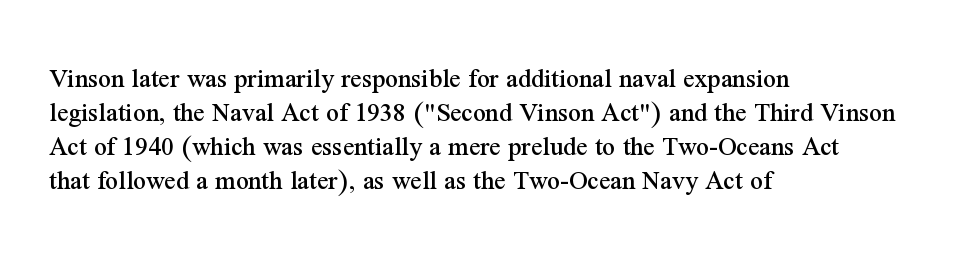
Teacher's note: observe the even left margin — that is flush-left alignment. The rendering uses natural spacing where letterforms have individual widths. Look at the bottom of the vertical strokes: they flare into serifs here. Type without underlining. Does extra space separate the letters? No, they use regular spacing.
